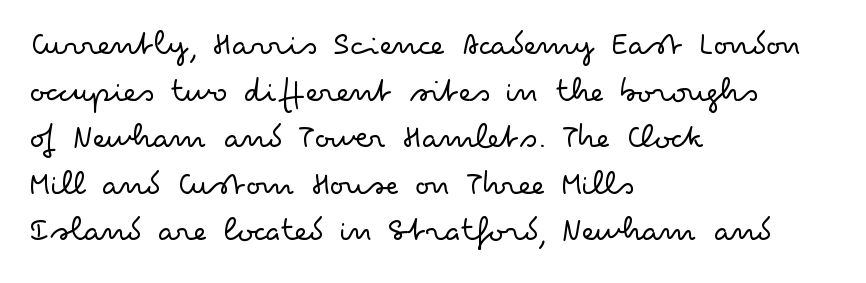
Q: Is the text bold? A: No.
Q: Is the text italic (slanted)? A: No, it is upright.
Q: Is the typeface a serif or a sans-serif typeface? A: Sans-serif.
Q: Is the text underlined? A: No.
Q: How is the paragraph aligned? A: Left-aligned.
Q: Is the spacing between letters normal or unusually wide? A: Normal.
Q: Is the spacing between lines tight, normal or loose? A: Normal.
Q: Width (condensed, normal, or wide)? A: Wide.
Q: Stroke contrast? A: Low.
Q: x-height? A: Small.
Q: Monospaced? A: No.
